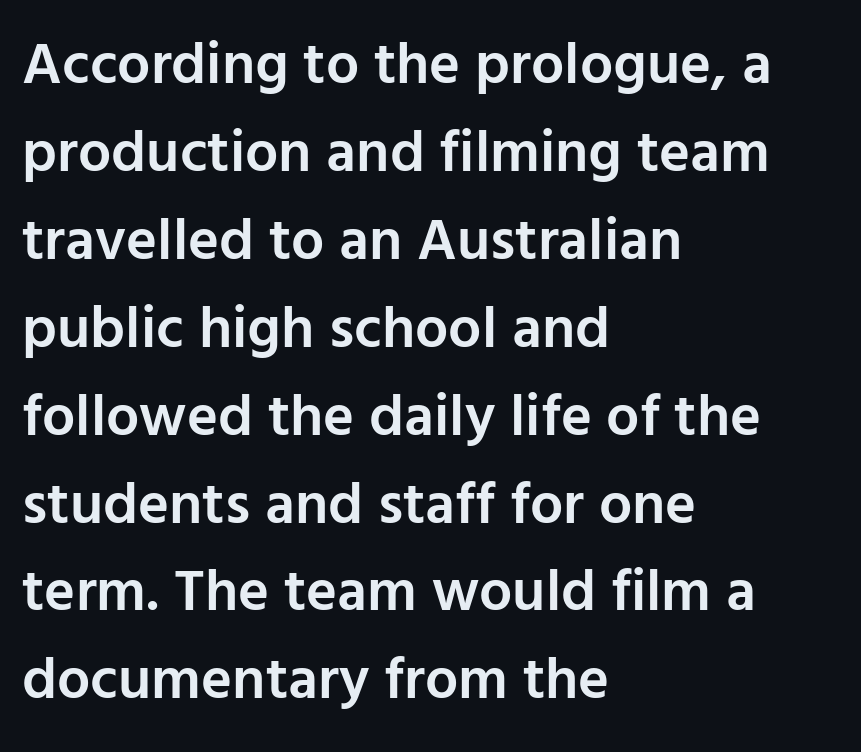
The image shows 59 px semibold sans-serif type, upright; set left-aligned, normal line spacing (1.49x), normal letter spacing, not underlined; low stroke contrast and a medium x-height.
